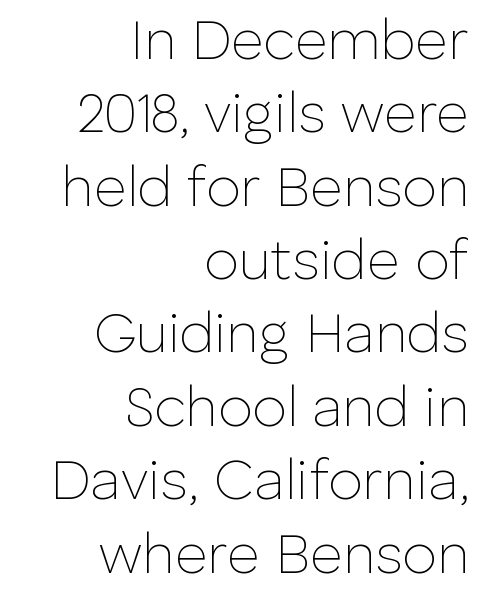
The image shows 56 px thin sans-serif type, upright; set right-aligned, normal line spacing (1.31x), normal letter spacing, not underlined; low stroke contrast and a medium x-height.
